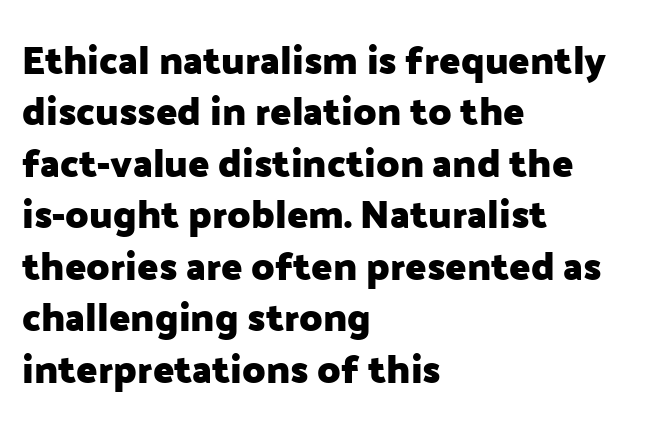
{"serif": "no", "italic": "no", "bold": "yes", "weight": "heavy", "width": "normal", "stroke_contrast": "low", "x_height": "medium", "monospaced": "no", "underline": "no", "align": "left", "line_spacing": "normal", "line_spacing_ratio": 1.32, "letter_spacing": "normal", "letter_spacing_em": 0.0, "glyph_px": 39}
